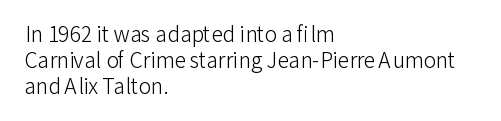
Does extra space separate the letters? No, they use regular spacing. Layout note: lines flush left. The area under the type is left untouched. This reads as an unemphasized weight, regular at the heaviest. This is roman type, the default non-slanted kind. Vertical spacing — default.
